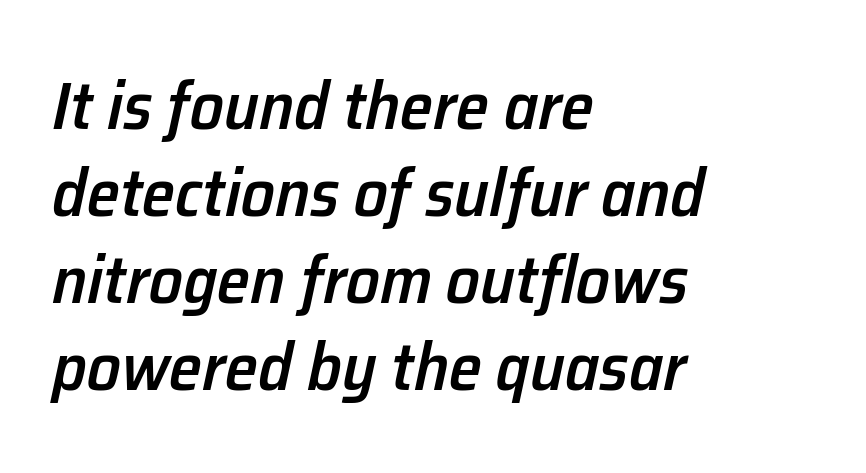
Q: Is the text bold? A: Semi-bold.
Q: Is the text italic (slanted)? A: Yes, it leans right by about 12 degrees.
Q: Is the text underlined? A: No.
Q: How is the paragraph aligned? A: Left-aligned.
Q: Is the spacing between letters normal or unusually wide? A: Normal.
Q: Is the spacing between lines tight, normal or loose? A: Normal.
Q: Width (condensed, normal, or wide)? A: Normal.
Q: Stroke contrast? A: Low.
Q: x-height? A: Medium.
Q: Monospaced? A: No.
